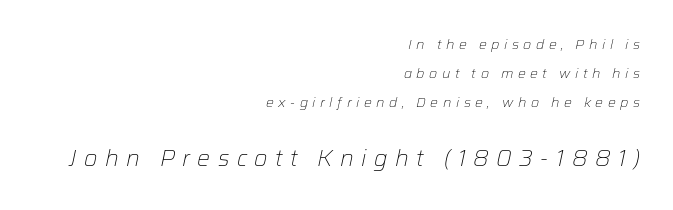
The image shows 23 px text type, italic (leaning right); set right-aligned, loose line spacing (2.08x), unusually wide letter spacing (+0.32 em), not underlined; the second (bottom) block is 1.64x larger.
